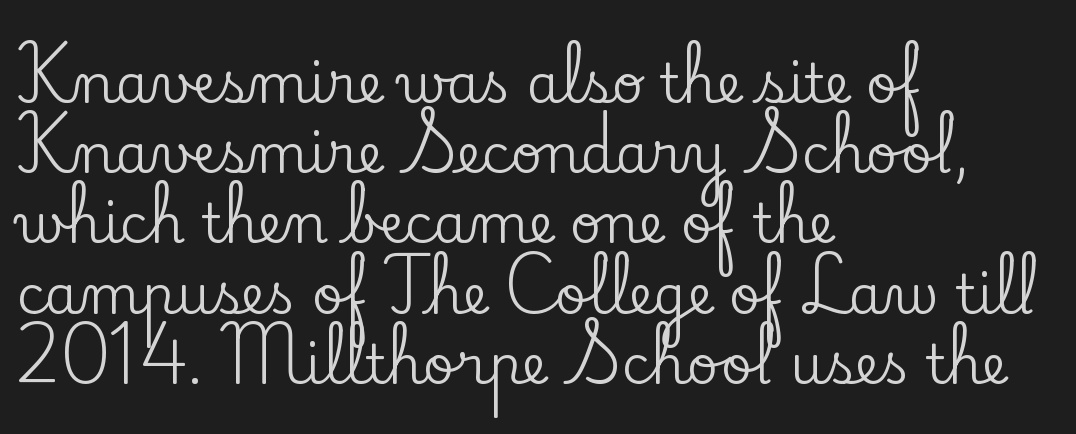
Q: Is the text italic (slanted)? A: No, it is upright.
Q: Is the typeface a serif or a sans-serif typeface? A: Serif.
Q: Is the text underlined? A: No.
Q: How is the paragraph aligned? A: Left-aligned.
Q: Is the spacing between letters normal or unusually wide? A: Normal.
Q: Is the spacing between lines tight, normal or loose? A: Normal.
Q: Width (condensed, normal, or wide)? A: Normal.
Q: Stroke contrast? A: Low.
Q: x-height? A: Small.
Q: Monospaced? A: No.
